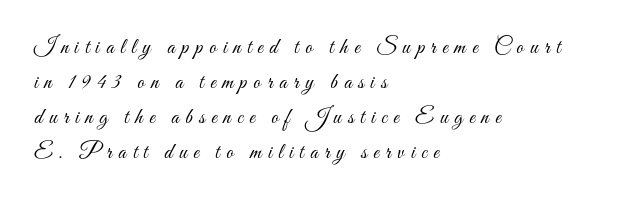
Q: Is the text bold? A: No.
Q: Is the text italic (slanted)? A: Yes.
Q: Is the text underlined? A: No.
Q: How is the paragraph aligned? A: Left-aligned.
Q: Is the spacing between letters normal or unusually wide? A: Unusually wide.
Q: Is the spacing between lines tight, normal or loose? A: Normal.
